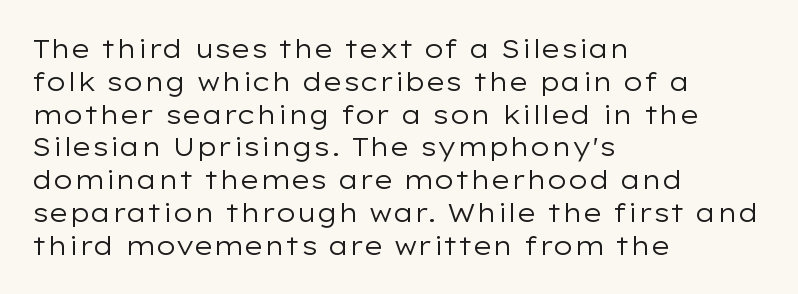
Q: Is the text bold? A: No.
Q: Is the text italic (slanted)? A: No, it is upright.
Q: Is the text underlined? A: No.
Q: How is the paragraph aligned? A: Left-aligned.
Q: Is the spacing between letters normal or unusually wide? A: Normal.
Q: Is the spacing between lines tight, normal or loose? A: Normal.
